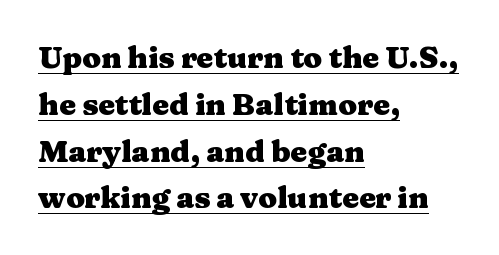
The ragged edge is on the right, which tells us the setting is flush left. Glance below the letters and you will spot a drawn line. Does the leading feel generous? No, just average. Spacing verdict: proportional, widths tailored to each character. This rendering leaves character spacing at its baseline value.
